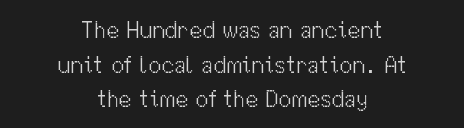
Stems and bowls with no extra thickness — not bold. Evenly set lines give the paragraph a standard silhouette. The lettering stays uniformly vertical, giving the passage a roman look. The paragraph shown floats in the horizontal middle. No word sits above an underline. The gaps between neighbouring characters are ordinary and unremarkable.
